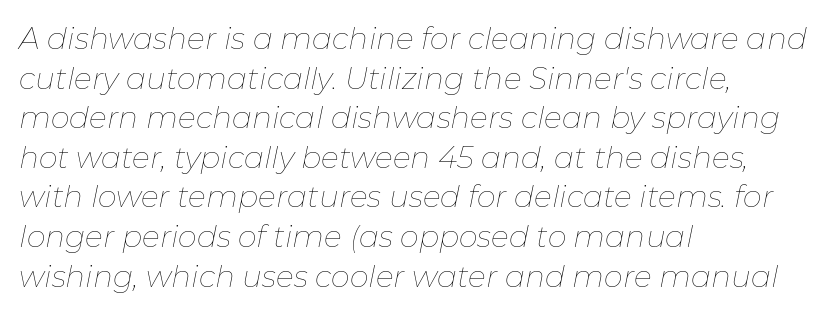
{"italic": "yes", "lean": "right", "slant_degrees": 11, "bold": "no", "weight": "thin", "width": "normal", "stroke_contrast": "low", "x_height": "medium", "monospaced": "no", "underline": "no", "align": "left", "line_spacing": "normal", "line_spacing_ratio": 1.32, "letter_spacing": "normal", "letter_spacing_em": 0.0, "glyph_px": 30}
